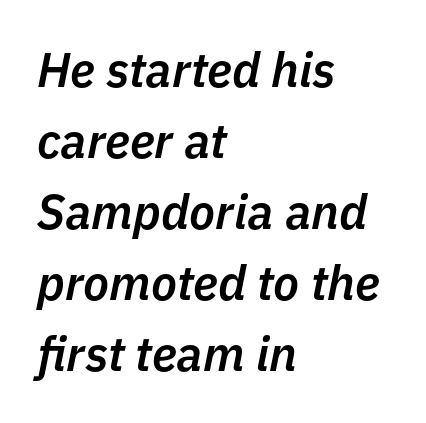
Q: Is the text bold? A: Semi-bold.
Q: Is the text italic (slanted)? A: Yes, it leans right by about 11 degrees.
Q: Is the text underlined? A: No.
Q: How is the paragraph aligned? A: Left-aligned.
Q: Is the spacing between letters normal or unusually wide? A: Normal.
Q: Is the spacing between lines tight, normal or loose? A: Normal.
Q: Width (condensed, normal, or wide)? A: Normal.
Q: Stroke contrast? A: Low.
Q: x-height? A: Medium.
Q: Monospaced? A: No.
